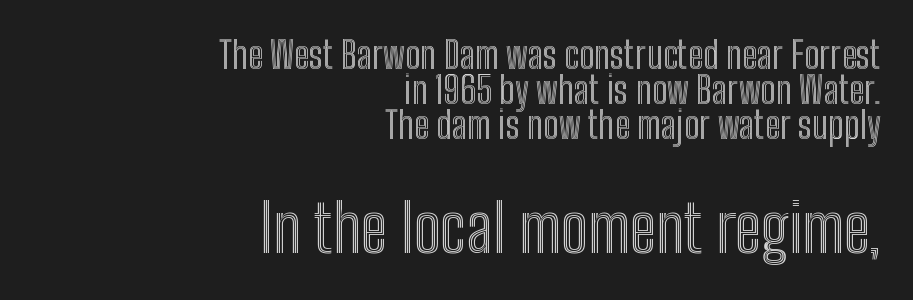
Q: Is the text italic (slanted)? A: No, it is upright.
Q: Is the text underlined? A: No.
Q: How is the paragraph aligned? A: Right-aligned.
Q: Is the spacing between letters normal or unusually wide? A: Normal.
Q: Is the spacing between lines tight, normal or loose? A: Tight.
Q: Which block of text is set in a larger size, the first (top) or the second (bottom)? A: The second (bottom) one.
Q: Width (condensed, normal, or wide)? A: Condensed.
Q: x-height? A: Medium.
Q: Monospaced? A: No.
